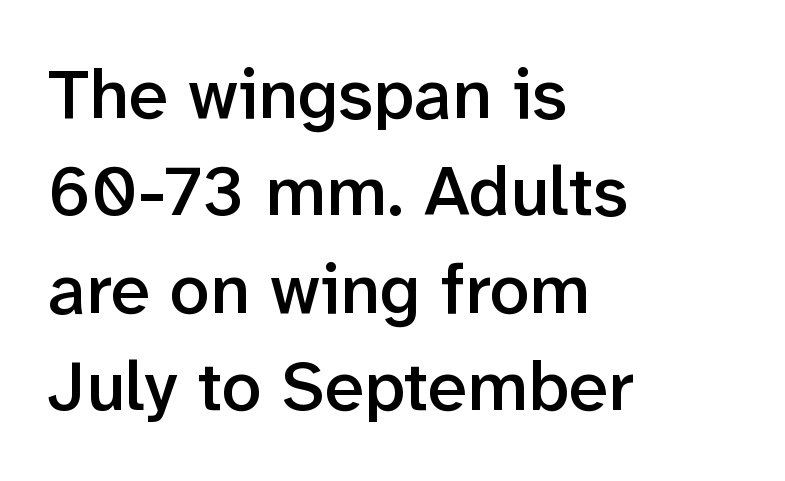
{"serif": "no", "italic": "no", "bold": "semi", "weight": "semibold", "width": "normal", "stroke_contrast": "low", "x_height": "medium", "monospaced": "no", "underline": "no", "align": "left", "line_spacing": "normal", "line_spacing_ratio": 1.37, "letter_spacing": "normal", "letter_spacing_em": 0.0, "glyph_px": 71}
